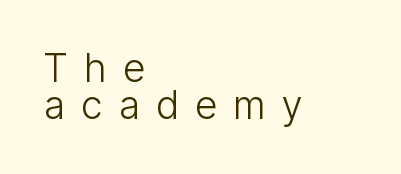
The image shows 39 px light, condensed sans-serif type, upright; set left-aligned, tight line spacing (0.95x), unusually wide letter spacing (+0.43 em), not underlined; low stroke contrast and a medium x-height.
